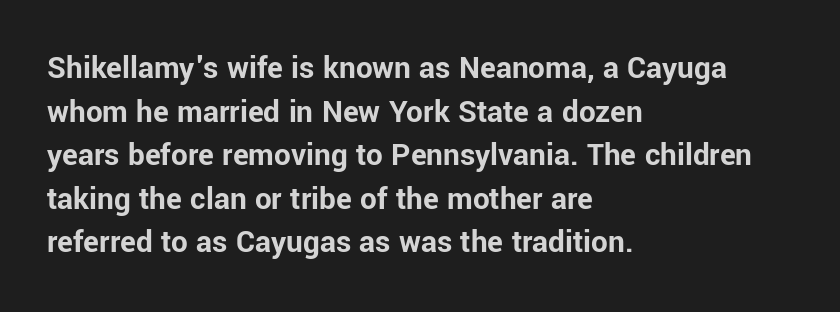
{"serif": "no", "italic": "no", "bold": "yes", "weight": "bold", "width": "normal", "stroke_contrast": "low", "x_height": "medium", "monospaced": "no", "underline": "no", "align": "left", "line_spacing": "normal", "line_spacing_ratio": 1.32, "letter_spacing": "normal", "letter_spacing_em": 0.0, "glyph_px": 33}
